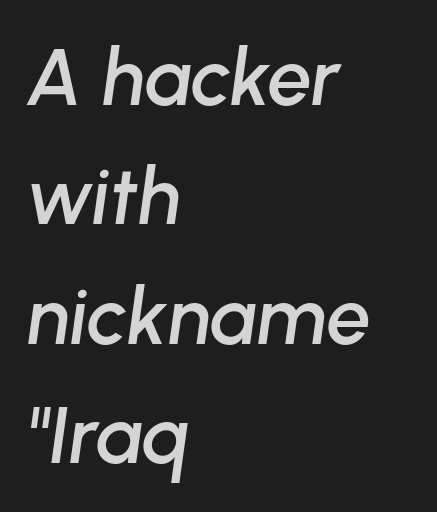
The image shows 79 px text type, italic (leaning right); set left-aligned, normal line spacing (1.51x), normal letter spacing, not underlined; low stroke contrast and a medium x-height.
